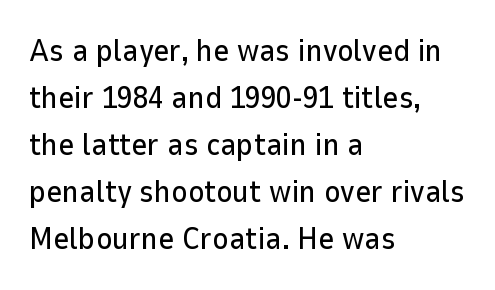
Q: Is the text italic (slanted)? A: No, it is upright.
Q: Is the typeface a serif or a sans-serif typeface? A: Sans-serif.
Q: Is the text underlined? A: No.
Q: How is the paragraph aligned? A: Left-aligned.
Q: Is the spacing between letters normal or unusually wide? A: Normal.
Q: Is the spacing between lines tight, normal or loose? A: Normal.
Q: Width (condensed, normal, or wide)? A: Normal.
Q: Stroke contrast? A: Low.
Q: x-height? A: Medium.
Q: Monospaced? A: No.
